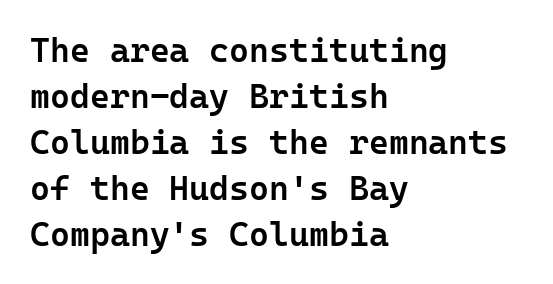
{"serif": "no", "italic": "no", "bold": "semi", "weight": "semibold", "width": "normal", "stroke_contrast": "low", "x_height": "medium", "underline": "no", "align": "left", "line_spacing": "normal", "line_spacing_ratio": 1.35, "letter_spacing": "normal", "letter_spacing_em": 0.0, "glyph_px": 34}
